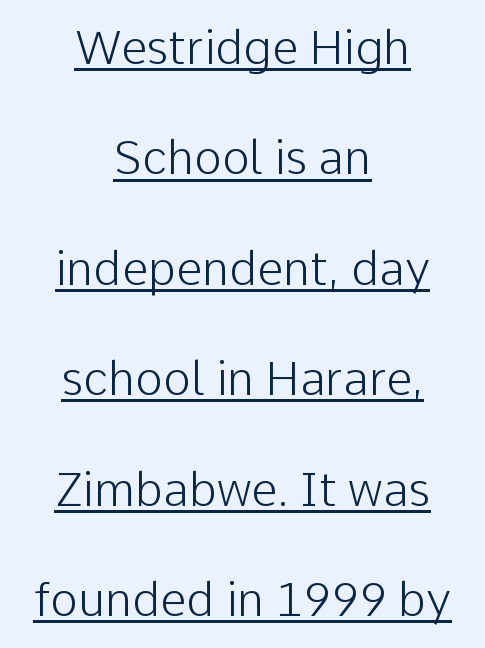
{"serif": "no", "italic": "no", "bold": "no", "weight": "light", "width": "normal", "stroke_contrast": "low", "x_height": "medium", "monospaced": "no", "underline": "yes", "align": "center", "line_spacing": "loose", "line_spacing_ratio": 2.35, "letter_spacing": "normal", "letter_spacing_em": 0.0, "glyph_px": 47}
